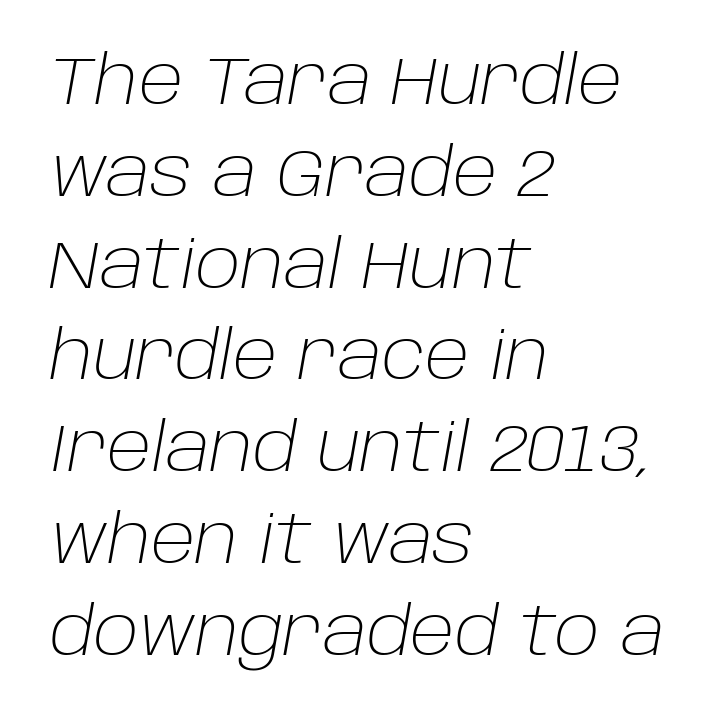
Q: Is the text bold? A: No.
Q: Is the text italic (slanted)? A: Yes, it leans right by about 10 degrees.
Q: Is the text underlined? A: No.
Q: How is the paragraph aligned? A: Left-aligned.
Q: Is the spacing between letters normal or unusually wide? A: Normal.
Q: Is the spacing between lines tight, normal or loose? A: Normal.
Q: Width (condensed, normal, or wide)? A: Normal.
Q: Stroke contrast? A: Low.
Q: x-height? A: Large.
Q: Monospaced? A: No.
